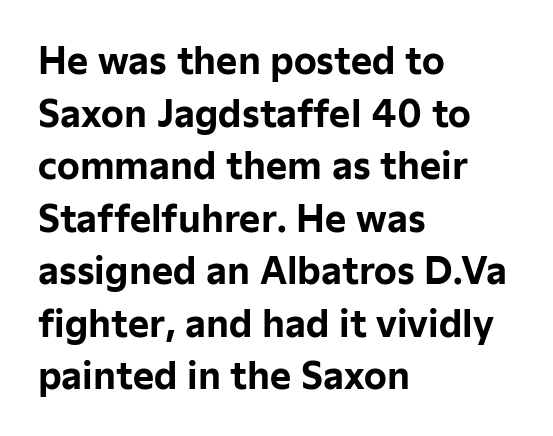
Evenly set lines give the paragraph a standard silhouette. Note: no serifs on the glyphs. The axis of the letterforms is exactly vertical. The typesetter chose a ragged-right arrangement here. Descenders hang freely into open space. A full-strength bold gives these letters their thick strokes.
